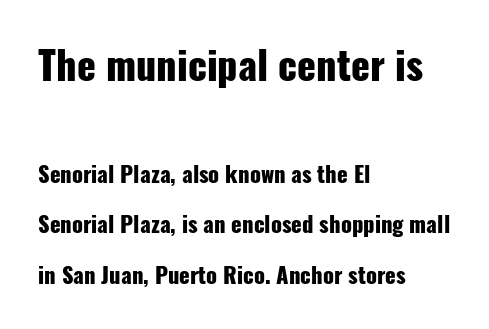
The image shows 39 px heavy, condensed sans-serif type, upright; set left-aligned, loose line spacing (2.3x), normal letter spacing, not underlined; the first (top) block is 1.77x larger; low stroke contrast and a medium x-height.
